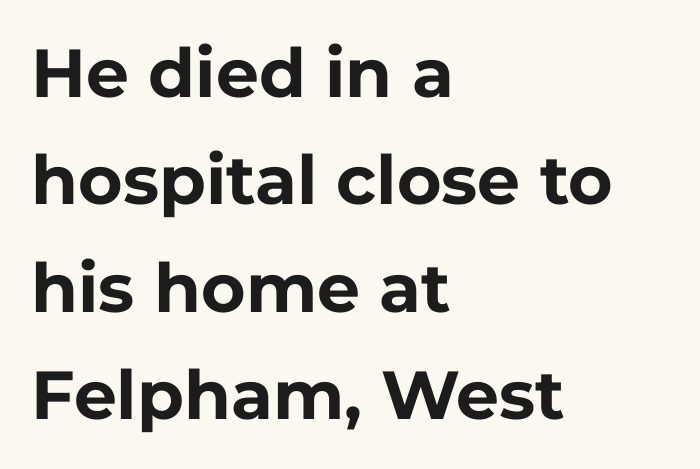
The image shows 68 px bold sans-serif type, upright; set left-aligned, normal line spacing (1.58x), normal letter spacing, not underlined; low stroke contrast and a medium x-height.
